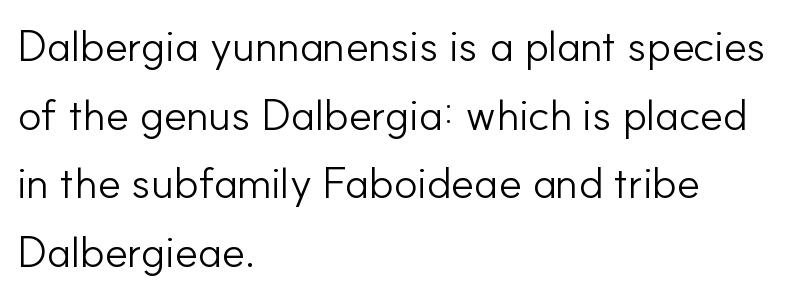
{"serif": "no", "italic": "no", "bold": "no", "weight": "light", "width": "normal", "stroke_contrast": "low", "x_height": "small", "monospaced": "no", "underline": "no", "align": "left", "line_spacing": "normal", "line_spacing_ratio": 1.56, "letter_spacing": "normal", "letter_spacing_em": 0.0, "glyph_px": 44}
